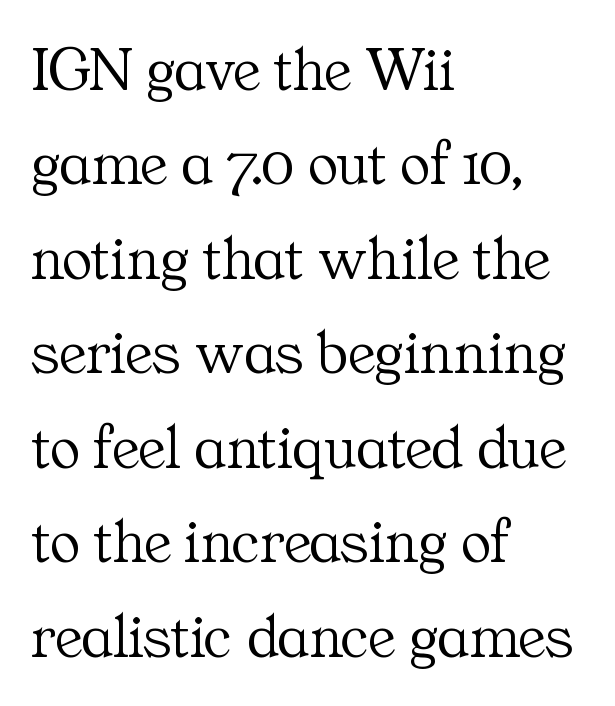
{"serif": "yes", "italic": "no", "bold": "no", "weight": "light", "width": "normal", "stroke_contrast": "medium", "x_height": "medium", "monospaced": "no", "underline": "no", "align": "left", "line_spacing": "normal", "line_spacing_ratio": 1.5, "letter_spacing": "normal", "letter_spacing_em": 0.0, "glyph_px": 63}
